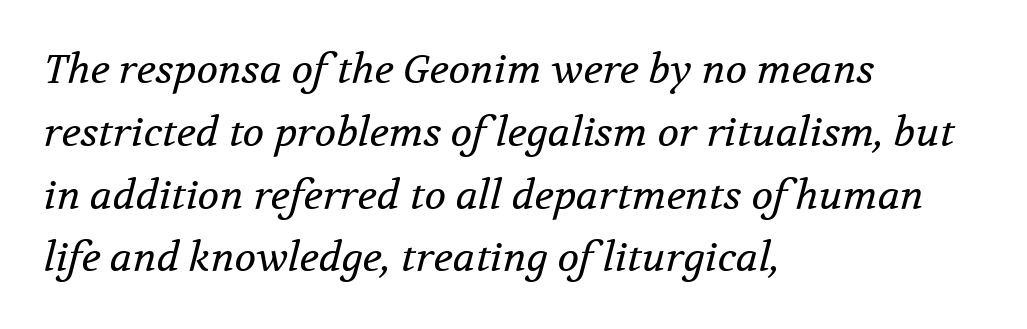
Q: Is the text bold? A: No.
Q: Is the text italic (slanted)? A: Yes, it leans right by about 12 degrees.
Q: Is the typeface a serif or a sans-serif typeface? A: Serif.
Q: Is the text underlined? A: No.
Q: How is the paragraph aligned? A: Left-aligned.
Q: Is the spacing between letters normal or unusually wide? A: Normal.
Q: Is the spacing between lines tight, normal or loose? A: Normal.
Q: Width (condensed, normal, or wide)? A: Normal.
Q: Stroke contrast? A: Medium.
Q: x-height? A: Medium.
Q: Monospaced? A: No.
